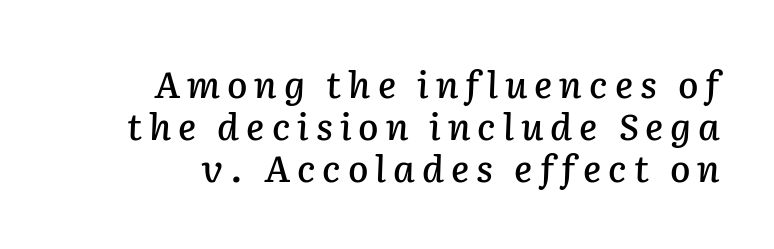
Proportional: the letters do not fall into vertical columns. Check under the words: just untouched page. The typography opts for an oblique posture over an upright one. The designer dialed line spacing down below the default.
